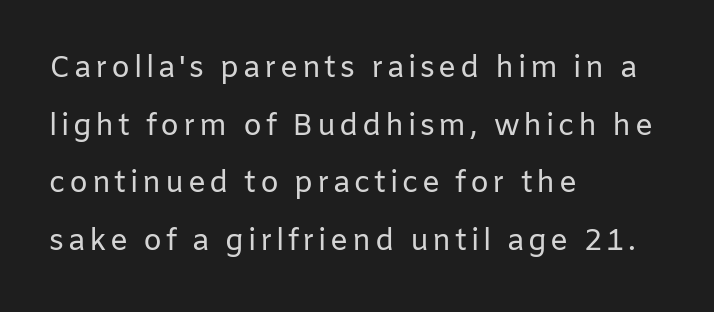
These glyphs show unthickened strokes, regular width or finer. Quick note: interline space is abundant. The face used here is proportionally spaced, like ordinary book or web type. The passage is arranged the way most books set body copy — flush left.
